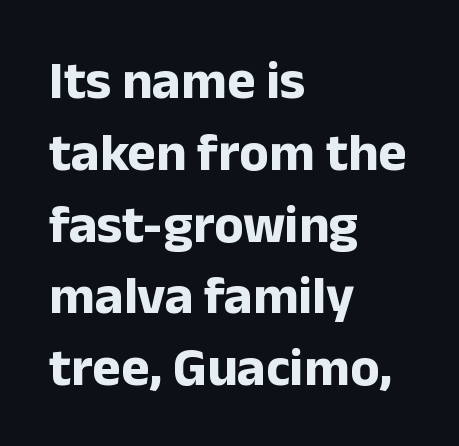
The image shows 54 px bold sans-serif type, upright; set left-aligned, normal line spacing (1.33x), normal letter spacing, not underlined; low stroke contrast and a medium x-height.
